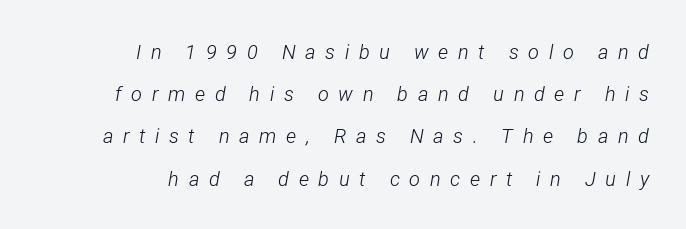
The image shows 20 px text type, italic (leaning right); set right-aligned, loose line spacing (2.11x), unusually wide letter spacing (+0.48 em), not underlined.
